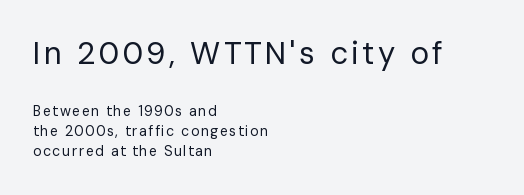
The typeface chosen for these lines omits serifs. Stem width sits at or under what a default text font uses. Leftover space on each line is placed entirely after the last word. Summary of vertical rhythm: regular, with standard interline spacing. A typesetter would call this proportional, since set widths differ per character.
